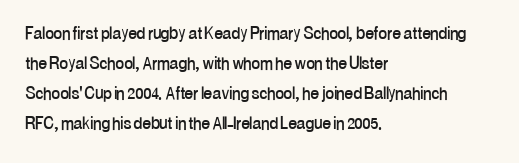
{"italic": "no", "underline": "no", "align": "left", "line_spacing": "normal", "line_spacing_ratio": 1.43, "letter_spacing": "normal", "letter_spacing_em": 0.0, "glyph_px": 21}
